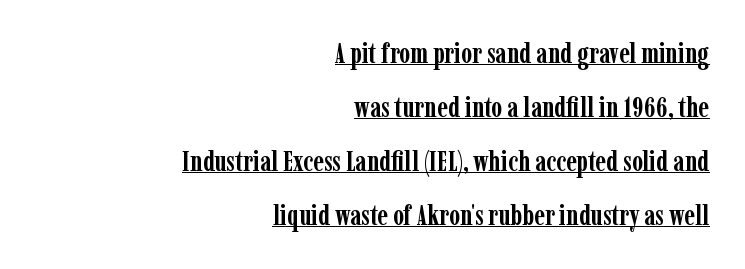
Nope, not italic — everything's standing straight. If you measured baseline to baseline, you'd find a long distance. You could call the tracking neutral — neither tight nor loose. I'd describe the lettering as bold — thick and assertive. The type family on display is of the serif kind.
